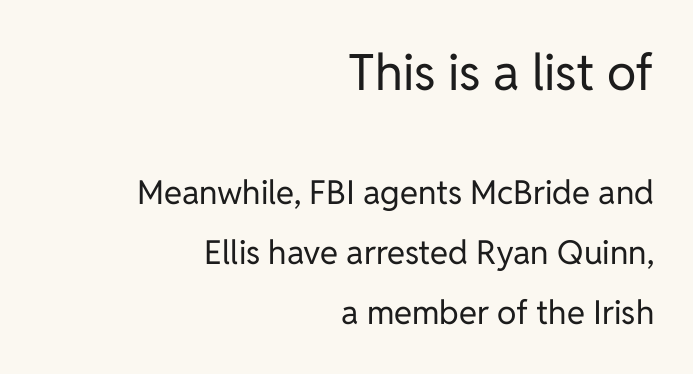
{"serif": "no", "italic": "no", "bold": "no", "weight": "regular", "width": "normal", "stroke_contrast": "low", "x_height": "medium", "monospaced": "no", "underline": "no", "align": "right", "line_spacing_ratio": 1.82, "letter_spacing": "normal", "letter_spacing_em": 0.0, "larger_block": "first", "size_ratio": 1.52, "glyph_px": 50}
